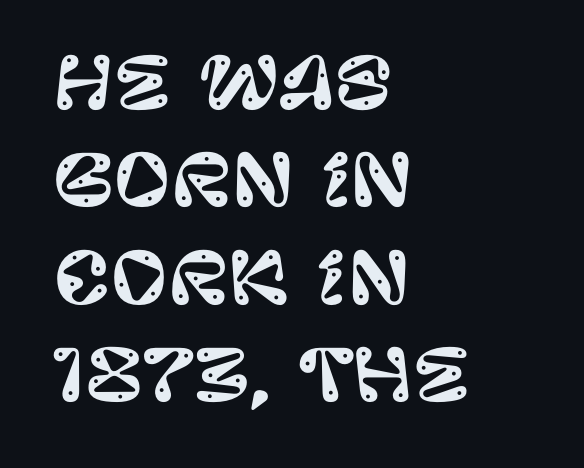
The image shows 70 px sans-serif type; set left-aligned, normal line spacing (1.39x), normal letter spacing, not underlined; low stroke contrast and a large x-height.
